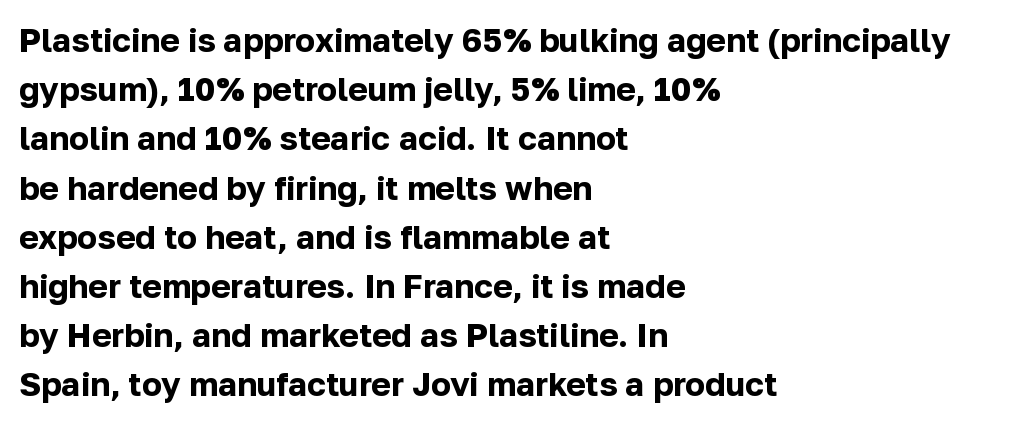
{"serif": "no", "italic": "no", "bold": "yes", "weight": "bold", "width": "normal", "stroke_contrast": "low", "x_height": "medium", "monospaced": "no", "underline": "no", "align": "left", "line_spacing": "normal", "line_spacing_ratio": 1.49, "letter_spacing": "normal", "letter_spacing_em": 0.0, "glyph_px": 33}
